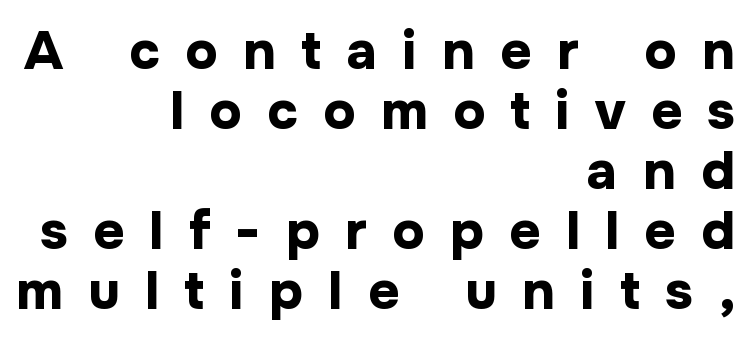
Q: Is the text bold? A: Yes.
Q: Is the text italic (slanted)? A: No, it is upright.
Q: Is the typeface a serif or a sans-serif typeface? A: Sans-serif.
Q: Is the text underlined? A: No.
Q: How is the paragraph aligned? A: Right-aligned.
Q: Is the spacing between letters normal or unusually wide? A: Unusually wide.
Q: Is the spacing between lines tight, normal or loose? A: Tight.
Q: Width (condensed, normal, or wide)? A: Normal.
Q: Stroke contrast? A: Low.
Q: x-height? A: Medium.
Q: Monospaced? A: No.
